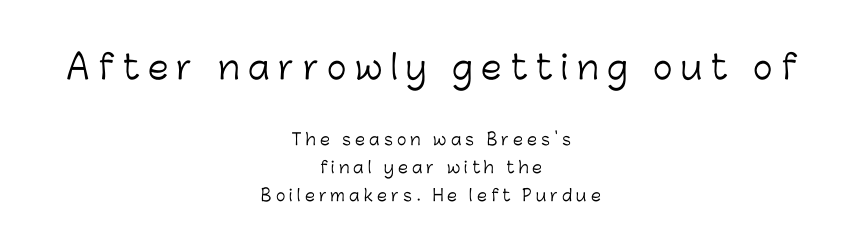
Q: Is the text bold? A: No.
Q: Is the text italic (slanted)? A: No, it is upright.
Q: Is the typeface a serif or a sans-serif typeface? A: Sans-serif.
Q: Is the text underlined? A: No.
Q: How is the paragraph aligned? A: Centered.
Q: Is the spacing between letters normal or unusually wide? A: Unusually wide.
Q: Which block of text is set in a larger size, the first (top) or the second (bottom)? A: The first (top) one.
Q: Width (condensed, normal, or wide)? A: Normal.
Q: Stroke contrast? A: Low.
Q: x-height? A: Medium.
Q: Monospaced? A: No.
